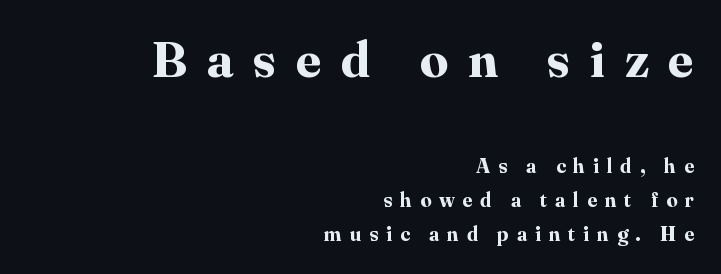
The image shows 51 px bold serif type, upright; set right-aligned, normal line spacing (1.68x), unusually wide letter spacing (+0.38 em), not underlined; the first (top) block is 2.55x larger; high stroke contrast and a medium x-height.
